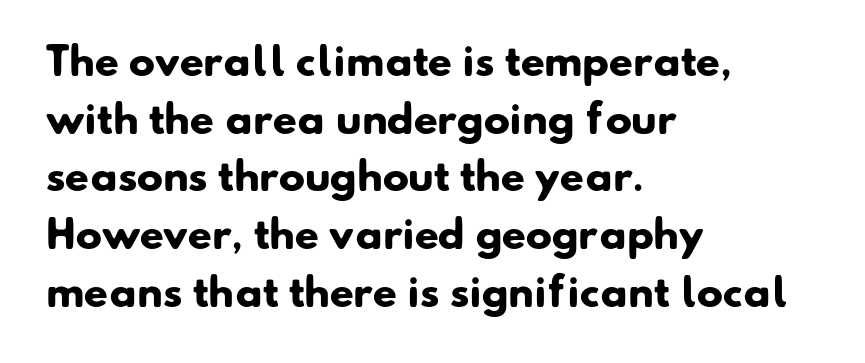
The sample has been set heavy, in full bold. The type family on display is of the sans-serif kind. What stands out about the letter spacing? Nothing — it is the standard amount. The typesetter chose a ragged-right arrangement here.
